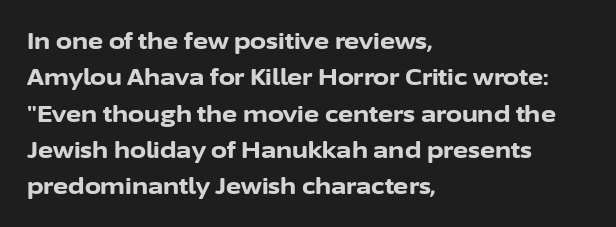
{"italic": "no", "bold": "yes", "underline": "no", "align": "left", "line_spacing": "normal", "line_spacing_ratio": 1.58, "letter_spacing": "normal", "letter_spacing_em": 0.0, "glyph_px": 23}
